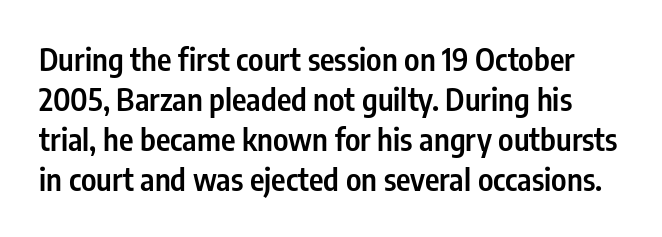
{"serif": "no", "italic": "no", "bold": "semi", "weight": "semibold", "width": "condensed", "stroke_contrast": "low", "x_height": "medium", "monospaced": "no", "underline": "no", "line_spacing": "normal", "line_spacing_ratio": 1.29, "letter_spacing": "normal", "letter_spacing_em": 0.0, "glyph_px": 31}
